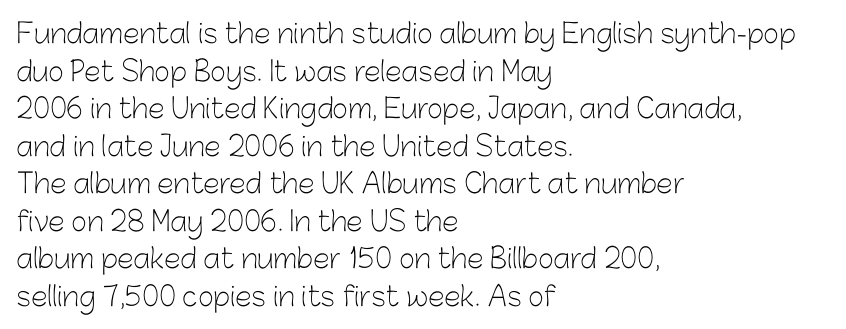
Notice how the stems are strictly vertical — no italics here. A bare baseline throughout the passage. Inter-character spacing is left at the font's built-in metrics. Vertical spacing — default. The ragged edge is on the right, which tells us the setting is flush left. The font sits on the lighter half of the weight spectrum, regular included.
